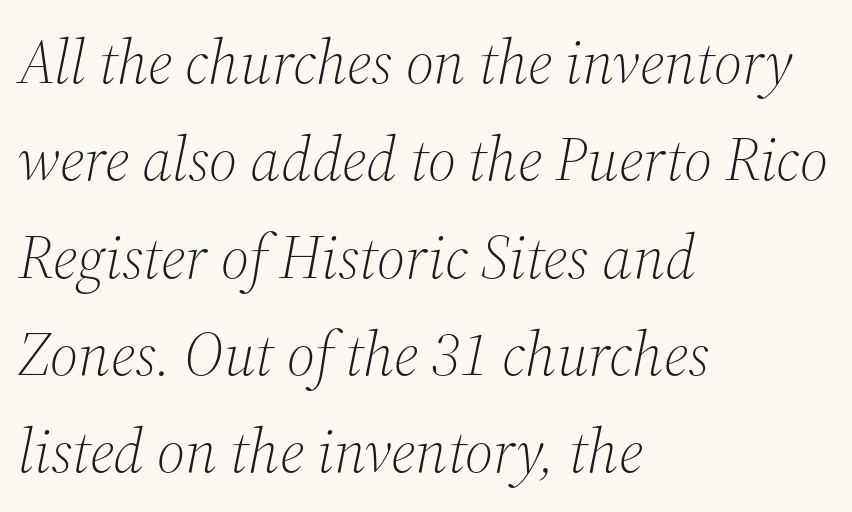
The specimen reads as italic at a glance. Heft: none added — not bold. Letter spacing: default. Every row of glyphs begins at an identical x-position on the left. Think of a printed novel: that variable character pitch is what you see here.
